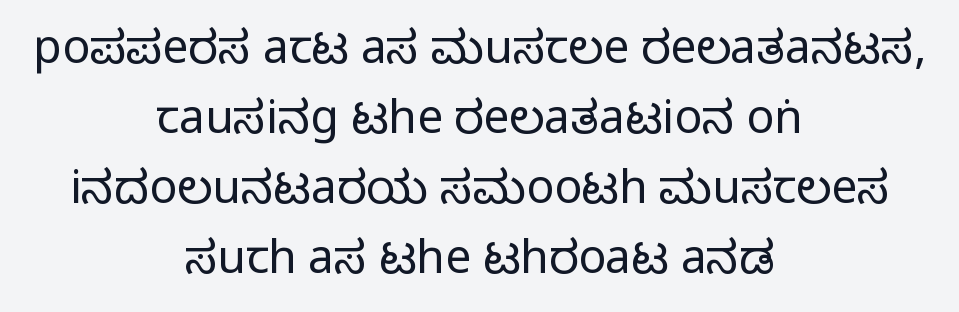
{"serif": "no", "italic": "no", "width": "condensed", "stroke_contrast": "medium", "monospaced": "no", "underline": "no", "align": "center", "line_spacing": "normal", "line_spacing_ratio": 1.52, "letter_spacing": "normal", "letter_spacing_em": 0.0, "glyph_px": 46}
